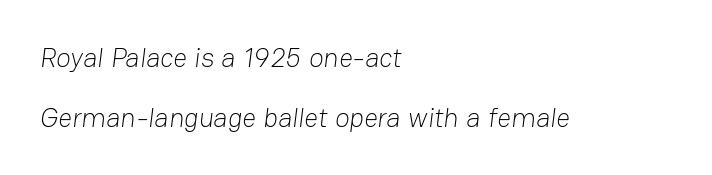
Q: Is the text bold? A: No.
Q: Is the text underlined? A: No.
Q: How is the paragraph aligned? A: Left-aligned.
Q: Is the spacing between letters normal or unusually wide? A: Normal.
Q: Is the spacing between lines tight, normal or loose? A: Loose.
